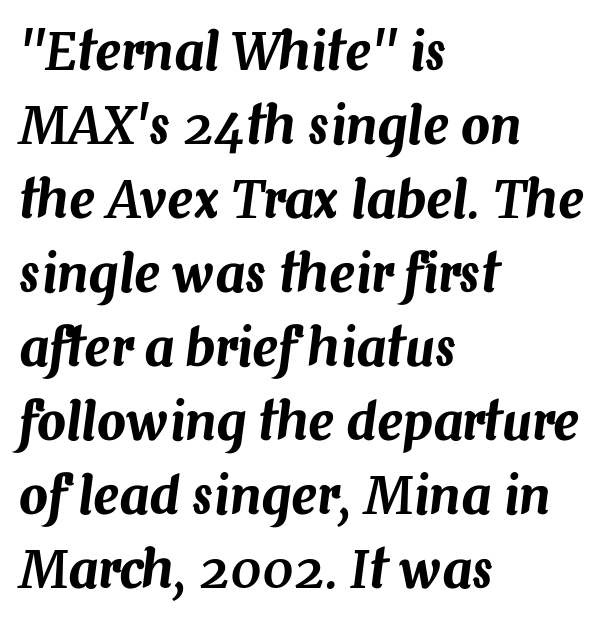
Left-aligned paragraph, ragged on the right. Characters follow at the spacing the type designer built in. When letters slant like this, we call the style italic. Regarding leading, the lines here are spaced in the standard way. Spacing verdict: proportional, widths tailored to each character.
